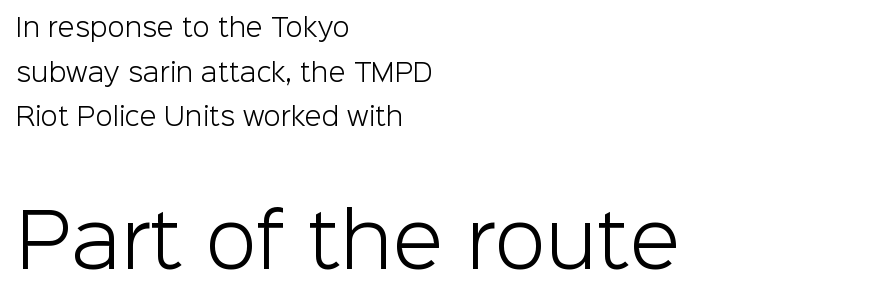
The image shows 74 px light sans-serif type, upright; set left-aligned, line spacing 1.79x, normal letter spacing, not underlined; the second (bottom) block is 2.96x larger; low stroke contrast and a medium x-height.
